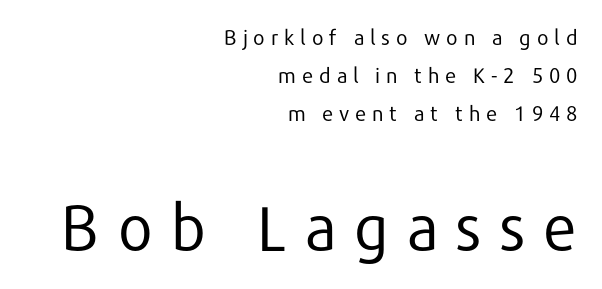
Q: Is the text bold? A: No.
Q: Is the text italic (slanted)? A: No, it is upright.
Q: Is the typeface a serif or a sans-serif typeface? A: Sans-serif.
Q: Is the text underlined? A: No.
Q: How is the paragraph aligned? A: Right-aligned.
Q: Is the spacing between letters normal or unusually wide? A: Unusually wide.
Q: Which block of text is set in a larger size, the first (top) or the second (bottom)? A: The second (bottom) one.
Q: Width (condensed, normal, or wide)? A: Normal.
Q: Stroke contrast? A: Low.
Q: x-height? A: Medium.
Q: Monospaced? A: No.
